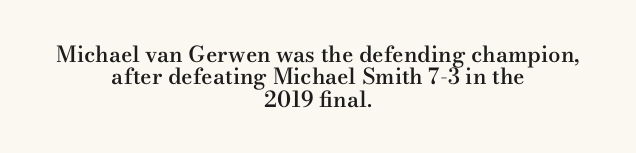
The image shows 22 px text type, upright; set centered, tight line spacing (1.02x), normal letter spacing, not underlined.
